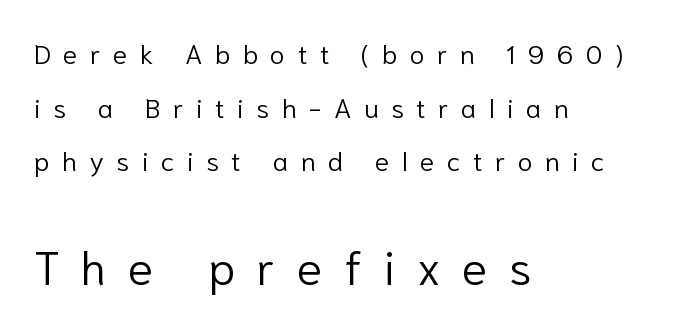
{"serif": "no", "italic": "no", "bold": "no", "weight": "light", "width": "normal", "stroke_contrast": "low", "x_height": "medium", "monospaced": "no", "underline": "no", "align": "left", "line_spacing": "loose", "line_spacing_ratio": 1.99, "letter_spacing": "wide", "letter_spacing_em": 0.46, "larger_block": "second", "size_ratio": 1.74, "glyph_px": 47}
